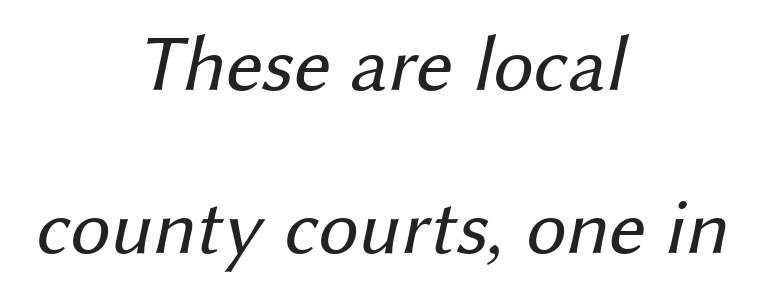
The image shows 80 px regular-weight sans-serif type; set centered, loose line spacing (2.04x), normal letter spacing, not underlined; medium stroke contrast and a medium x-height.
